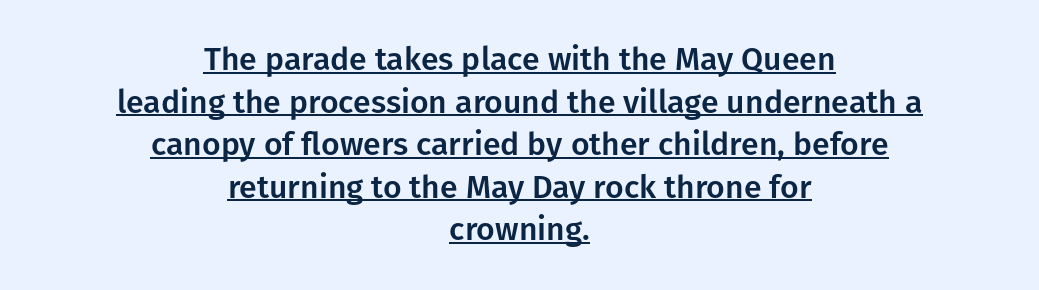
The image shows 32 px sans-serif type, upright; set centered, normal line spacing (1.33x), normal letter spacing, underlined; low stroke contrast and a medium x-height.
